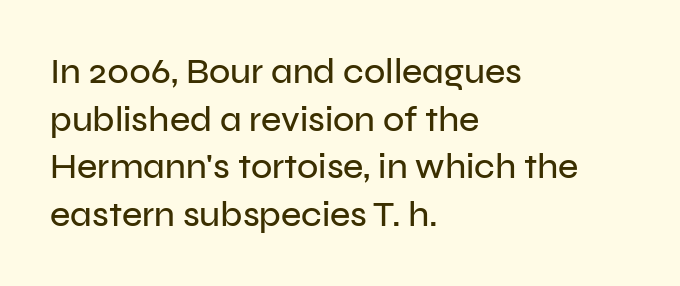
The image shows 35 px sans-serif type, upright; set left-aligned, normal line spacing (1.36x), normal letter spacing, not underlined; low stroke contrast and a medium x-height.
